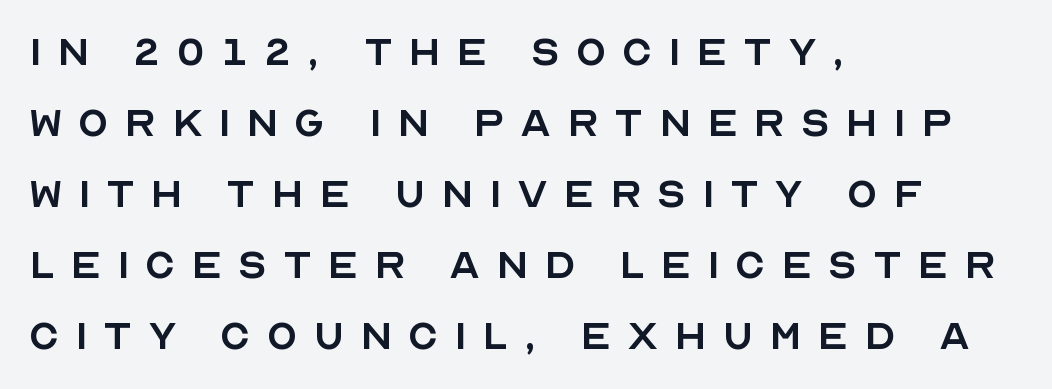
{"serif": "no", "italic": "no", "bold": "no", "weight": "regular", "width": "normal", "x_height": "large", "monospaced": "no", "underline": "no", "align": "left", "line_spacing": "normal", "line_spacing_ratio": 1.42, "letter_spacing": "wide", "letter_spacing_em": 0.31, "glyph_px": 50}
